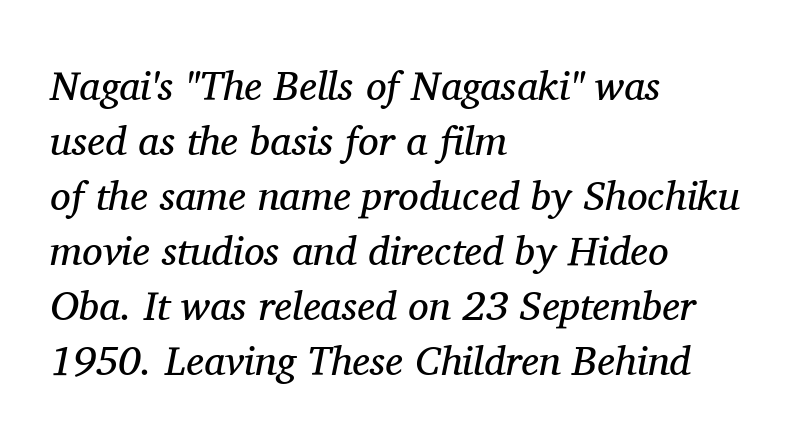
{"serif": "yes", "italic": "yes", "lean": "right", "slant_degrees": 11, "bold": "no", "weight": "regular", "width": "normal", "stroke_contrast": "medium", "x_height": "medium", "monospaced": "no", "underline": "no", "align": "left", "line_spacing": "normal", "line_spacing_ratio": 1.34, "letter_spacing": "normal", "letter_spacing_em": 0.0, "glyph_px": 41}
